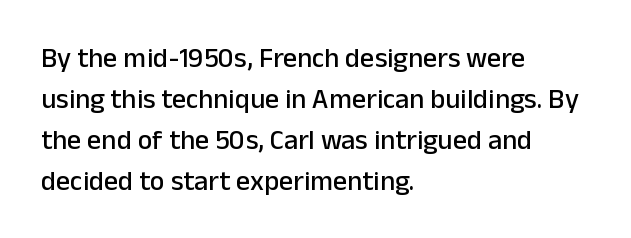
{"serif": "no", "italic": "no", "width": "normal", "stroke_contrast": "low", "x_height": "medium", "monospaced": "no", "underline": "no", "align": "left", "line_spacing": "normal", "line_spacing_ratio": 1.47, "letter_spacing": "normal", "letter_spacing_em": 0.0, "glyph_px": 28}
